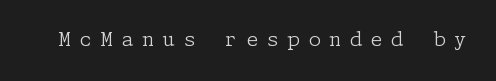
{"italic": "no", "bold": "no", "underline": "no", "letter_spacing": "wide", "letter_spacing_em": 0.42, "glyph_px": 20}
